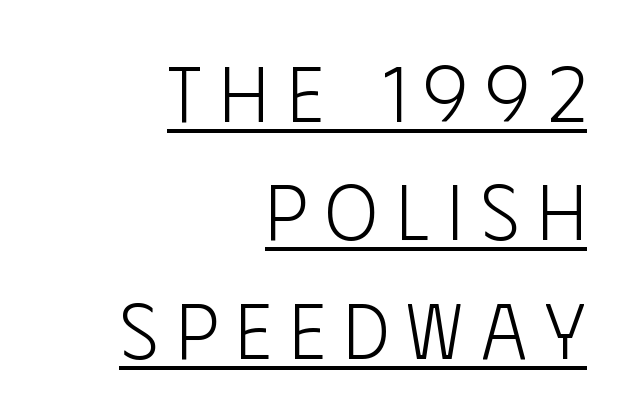
{"serif": "no", "italic": "no", "bold": "no", "weight": "light", "width": "condensed", "stroke_contrast": "low", "x_height": "large", "monospaced": "no", "underline": "yes", "align": "right", "line_spacing": "normal", "line_spacing_ratio": 1.5, "letter_spacing": "wide", "letter_spacing_em": 0.23, "glyph_px": 79}
